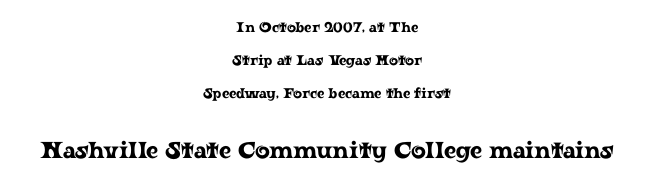
These two chunks differ in scale, with the bottom chunk taking the larger measure. If you measured baseline to baseline, you'd find a long distance. The lines are quadded center. Italic: no, the glyphs are upright roman. Inter-character spacing is left at the font's built-in metrics.
